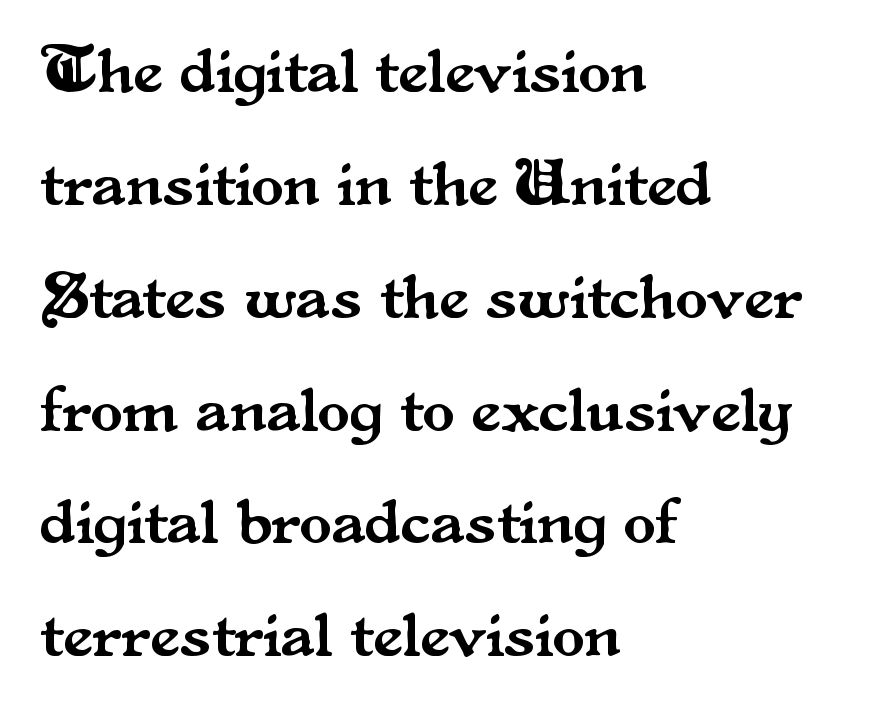
The letters sit at their default tracking, neither squeezed nor spread. Nobody drew a line under any word here. Casual observation: everything's shoved over to the left. Typographically, this falls in the serif category. A typesetter would mark this as roman, not italic.
